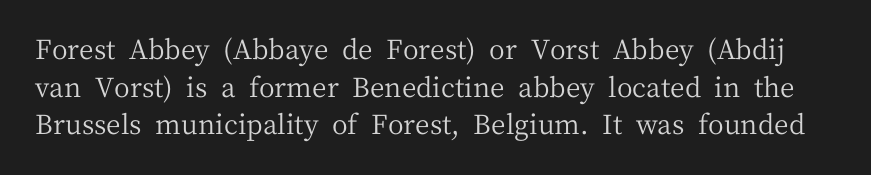
The font's upright variant was chosen for this text. Anything drawn beneath the words? Only blank space. The space between consecutive lines is moderate. Nothing heavy about these letters — not bold at all.
